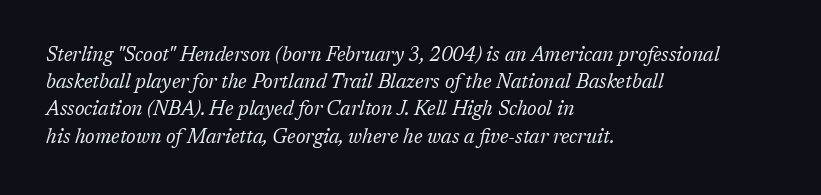
Q: Is the text bold? A: No.
Q: Is the text italic (slanted)? A: Yes, it leans right by about 17 degrees.
Q: Is the text underlined? A: No.
Q: How is the paragraph aligned? A: Left-aligned.
Q: Is the spacing between letters normal or unusually wide? A: Normal.
Q: Is the spacing between lines tight, normal or loose? A: Normal.
